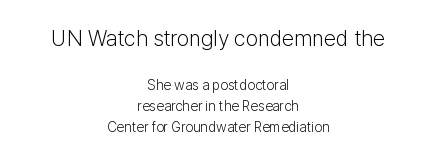
Q: Is the text bold? A: No.
Q: Is the text italic (slanted)? A: No, it is upright.
Q: Is the text underlined? A: No.
Q: How is the paragraph aligned? A: Centered.
Q: Is the spacing between letters normal or unusually wide? A: Normal.
Q: Is the spacing between lines tight, normal or loose? A: Normal.
Q: Which block of text is set in a larger size, the first (top) or the second (bottom)? A: The first (top) one.
